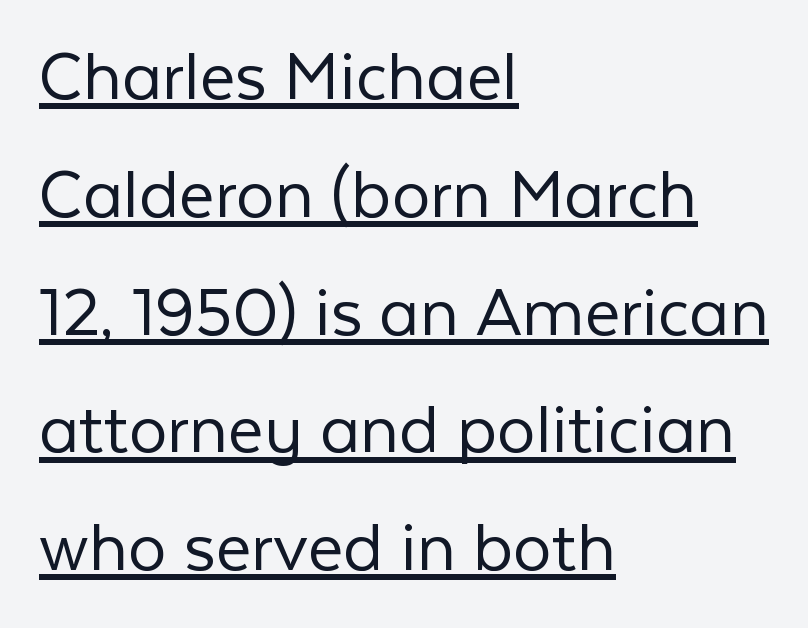
The image shows 77 px light sans-serif type, upright; set left-aligned, normal line spacing (1.53x), normal letter spacing, underlined; low stroke contrast and a medium x-height.
